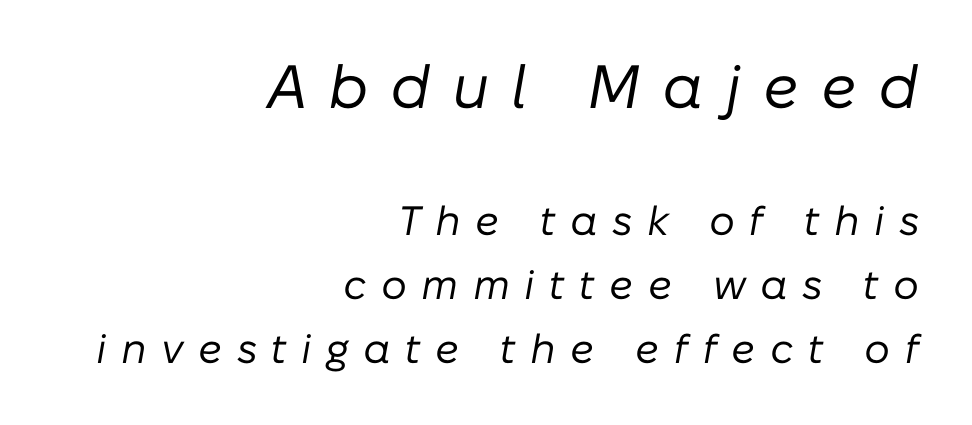
The image shows 61 px regular-weight type, italic (leaning right); set right-aligned, normal line spacing (1.57x), unusually wide letter spacing (+0.35 em), not underlined; the first (top) block is 1.49x larger; low stroke contrast and a medium x-height.
